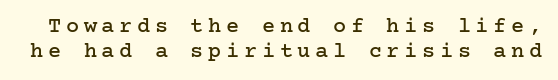
The image shows 22 px text type, upright; set tight line spacing (1.13x), unusually wide letter spacing (+0.21 em), not underlined.
